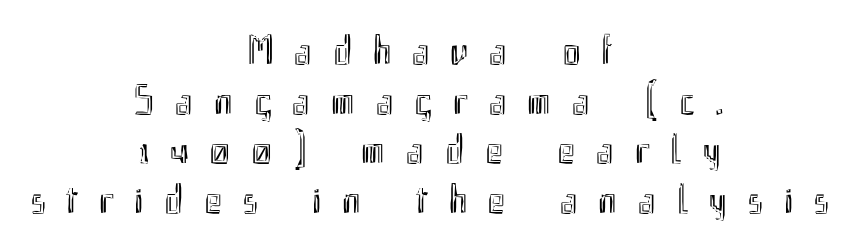
Q: Is the text italic (slanted)? A: No, it is upright.
Q: Is the text underlined? A: No.
Q: How is the paragraph aligned? A: Centered.
Q: Is the spacing between letters normal or unusually wide? A: Unusually wide.
Q: Width (condensed, normal, or wide)? A: Condensed.
Q: x-height? A: Small.
Q: Monospaced? A: No.
